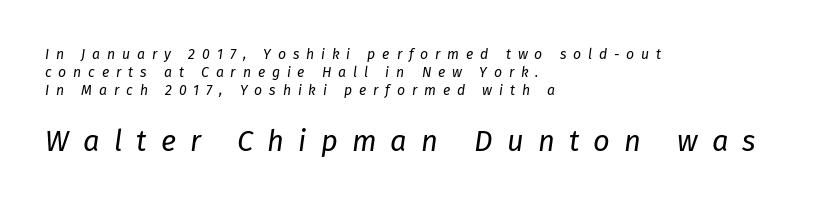
{"italic": "yes", "lean": "right", "slant_degrees": 8, "bold": "no", "weight": "regular", "width": "normal", "stroke_contrast": "low", "x_height": "medium", "monospaced": "no", "underline": "no", "align": "left", "line_spacing": "normal", "line_spacing_ratio": 1.3, "letter_spacing": "wide", "letter_spacing_em": 0.49, "larger_block": "second", "size_ratio": 2.07, "glyph_px": 29}
